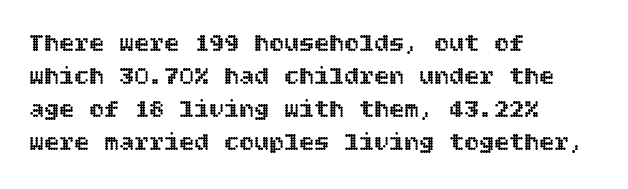
{"italic": "no", "underline": "no", "align": "left", "line_spacing": "normal", "line_spacing_ratio": 1.32, "letter_spacing": "normal", "letter_spacing_em": 0.0, "glyph_px": 25}
